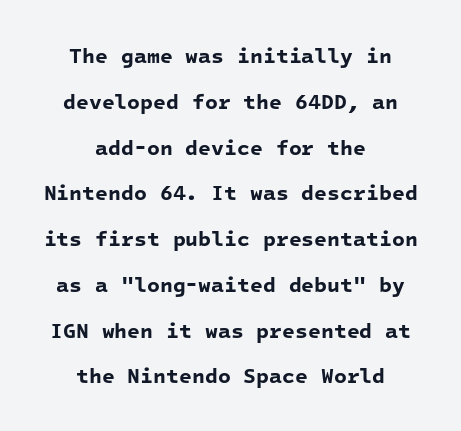
The image shows 21 px bold type; set centered, loose line spacing (2.18x), normal letter spacing, not underlined.
